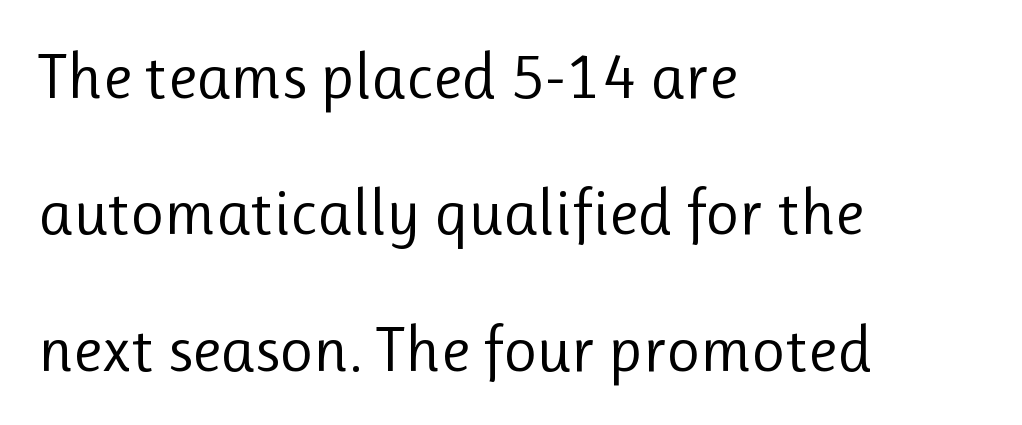
{"serif": "no", "italic": "no", "bold": "no", "weight": "regular", "width": "normal", "stroke_contrast": "low", "x_height": "medium", "monospaced": "no", "underline": "no", "align": "left", "line_spacing": "loose", "line_spacing_ratio": 2.1, "letter_spacing": "normal", "letter_spacing_em": 0.0, "glyph_px": 65}
